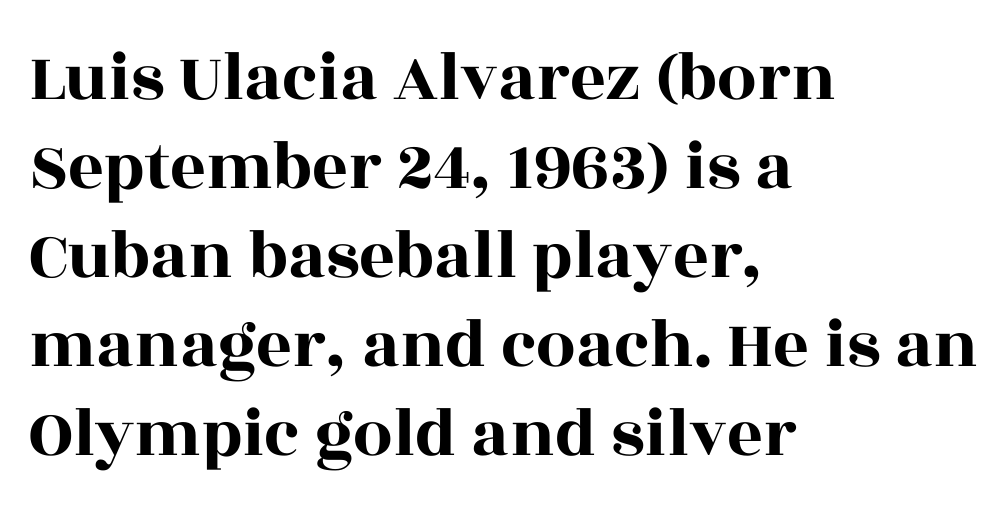
Q: Is the text italic (slanted)? A: No, it is upright.
Q: Is the typeface a serif or a sans-serif typeface? A: Serif.
Q: Is the text underlined? A: No.
Q: How is the paragraph aligned? A: Left-aligned.
Q: Is the spacing between letters normal or unusually wide? A: Normal.
Q: Is the spacing between lines tight, normal or loose? A: Normal.
Q: Width (condensed, normal, or wide)? A: Wide.
Q: x-height? A: Large.
Q: Monospaced? A: No.
